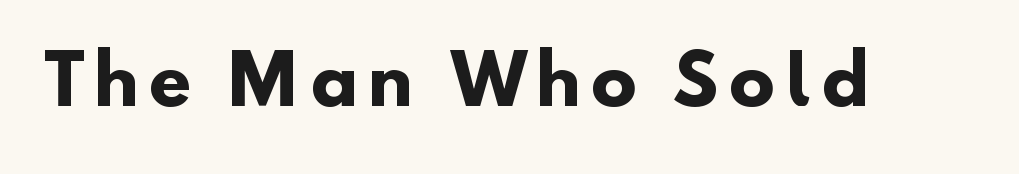
Check the space under the baseline: it is left empty. Compared with an ordinary text face, these strokes are far heavier — a full bold. Is this a fixed-width face? No — the glyphs have proportional, varying widths. The font family rendered here belongs to the sans-serif group.
